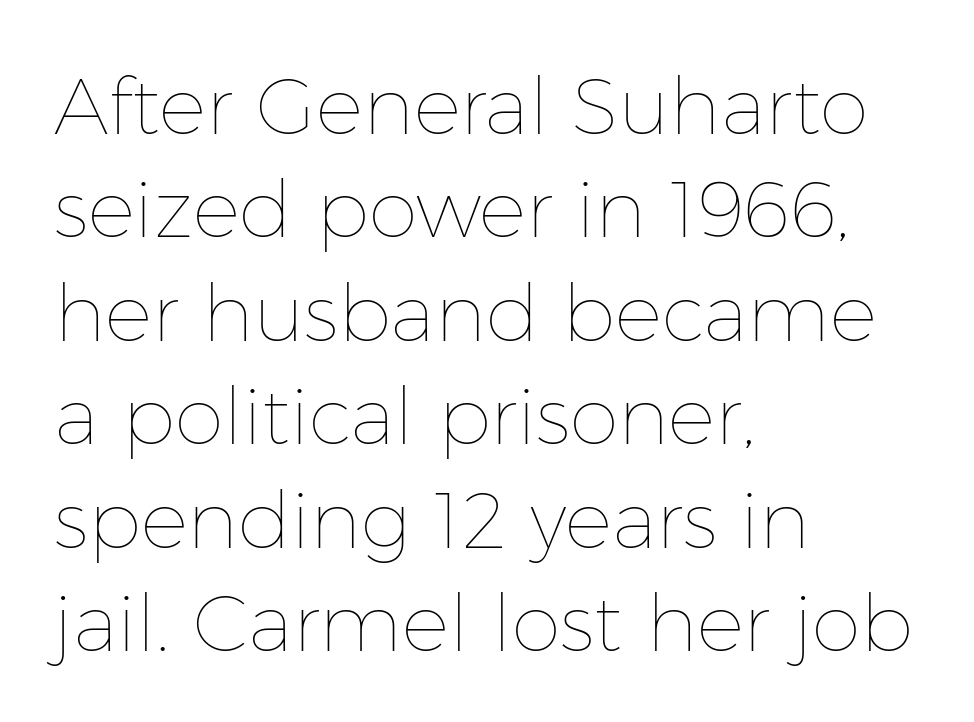
The image shows 79 px thin type, upright; set left-aligned, normal line spacing (1.31x), normal letter spacing, not underlined; low stroke contrast and a medium x-height.
